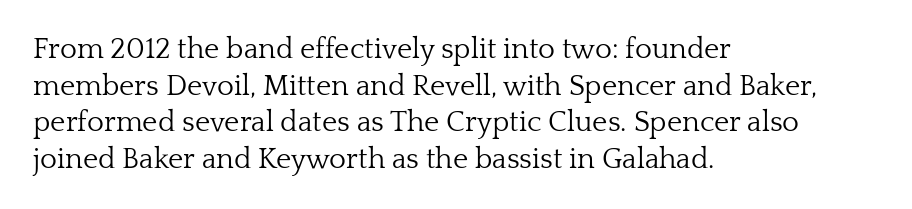
Q: Is the text bold? A: No.
Q: Is the text italic (slanted)? A: No, it is upright.
Q: Is the typeface a serif or a sans-serif typeface? A: Serif.
Q: Is the text underlined? A: No.
Q: How is the paragraph aligned? A: Left-aligned.
Q: Is the spacing between letters normal or unusually wide? A: Normal.
Q: Is the spacing between lines tight, normal or loose? A: Normal.
Q: Width (condensed, normal, or wide)? A: Normal.
Q: Stroke contrast? A: Low.
Q: x-height? A: Medium.
Q: Monospaced? A: No.
